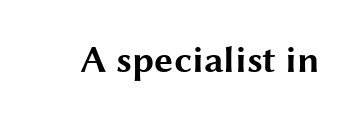
Q: Is the text bold? A: Yes.
Q: Is the text italic (slanted)? A: No, it is upright.
Q: Is the typeface a serif or a sans-serif typeface? A: Sans-serif.
Q: Is the text underlined? A: No.
Q: Is the spacing between letters normal or unusually wide? A: Normal.
Q: Width (condensed, normal, or wide)? A: Wide.
Q: Stroke contrast? A: Medium.
Q: x-height? A: Medium.
Q: Monospaced? A: No.
